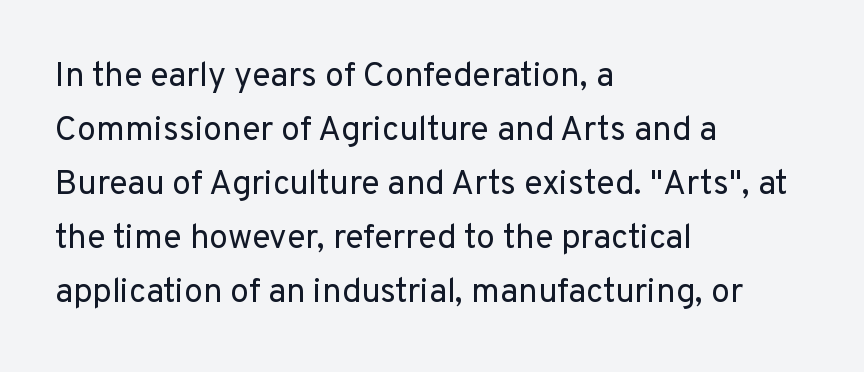
The baseline area is clear. Short and long lines alike share a common starting point at left. Italic? Not at all — the glyphs are vertical. Students, note that the glyphs here touch the page at normal intervals. The passage shown is typed in a proportional face where columns would drift. The characters are drawn with everyday or finer stroke widths.
